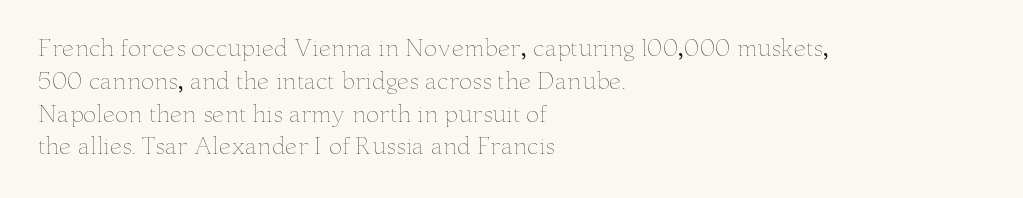
Descender tails drop into unmarked territory. Vertically, the passage feels balanced, rows spaced as you'd expect. The typesetter chose a ragged-right arrangement here. The typography opts for an upright posture over an oblique one. The rendering keeps characters at their native spacing. Stroke mass is kept to a normal reading level or below.
